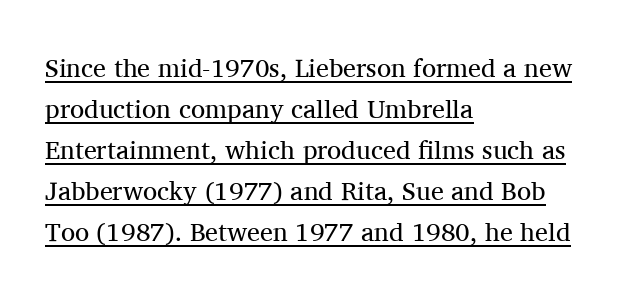
The lines sit at an ordinary, default distance from one another. In designer terms, the underline attribute is active on this setting. The type is set solid horizontally, with unmodified tracking. These lines were composed using upright roman letters. A classic flush-left, rag-right setting is used for this passage.
